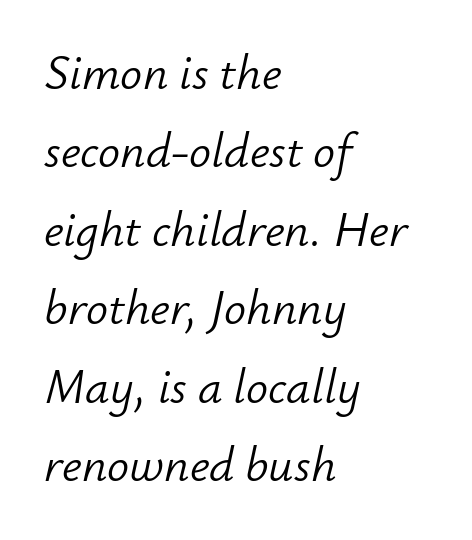
Each letter keeps its own natural width here, so spacing adapts to shape. Vertically, the passage feels balanced, rows spaced as you'd expect. The glyphs are unaccompanied by any horizontal stroke below them. Typeset ragged right — the left edge is the straight one.
